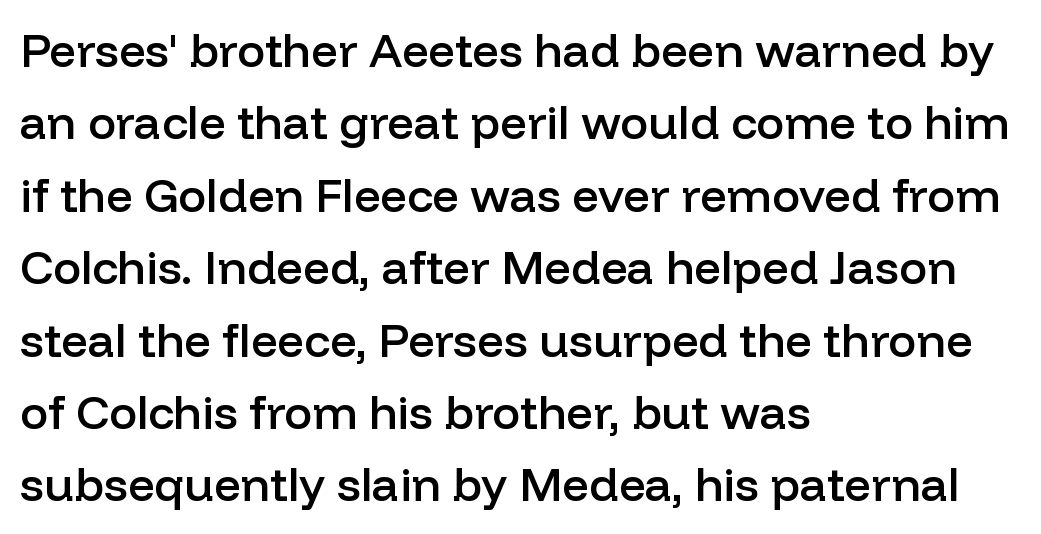
{"serif": "no", "italic": "no", "bold": "semi", "weight": "semibold", "width": "normal", "stroke_contrast": "low", "x_height": "medium", "monospaced": "no", "underline": "no", "align": "left", "line_spacing": "normal", "line_spacing_ratio": 1.54, "letter_spacing": "normal", "letter_spacing_em": 0.0, "glyph_px": 47}
